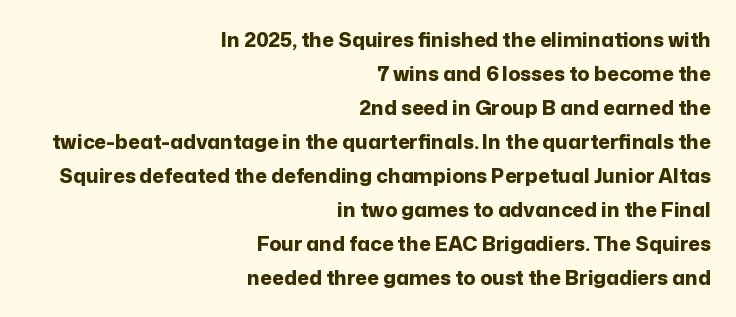
The glyphs have the mass of a bold cut. These lines stack with their right ends in a neat column. The specimen reads as upright at a glance. Spacing between characters is what you'd get straight out of the box. The designer left line spacing at the default. Decoration check: the copy has no underline.
